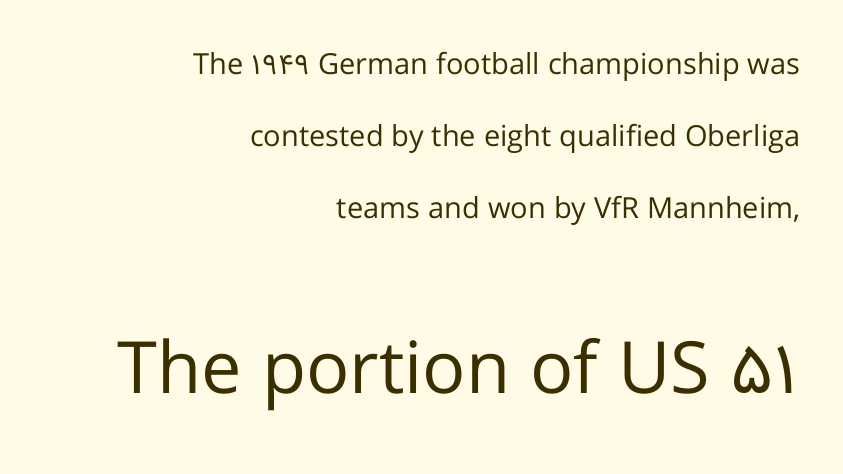
{"serif": "no", "italic": "no", "bold": "no", "weight": "regular", "width": "normal", "stroke_contrast": "low", "x_height": "medium", "monospaced": "no", "underline": "no", "align": "right", "line_spacing": "loose", "line_spacing_ratio": 2.49, "letter_spacing": "normal", "letter_spacing_em": 0.0, "larger_block": "second", "size_ratio": 2.48, "glyph_px": 72}
